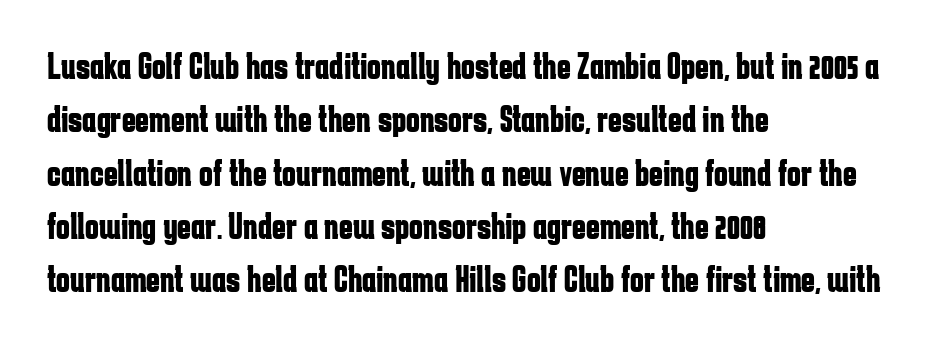
{"serif": "no", "italic": "no", "bold": "yes", "weight": "bold", "width": "condensed", "stroke_contrast": "low", "x_height": "medium", "monospaced": "no", "underline": "no", "align": "left", "line_spacing": "normal", "line_spacing_ratio": 1.44, "letter_spacing": "normal", "letter_spacing_em": 0.0, "glyph_px": 37}
